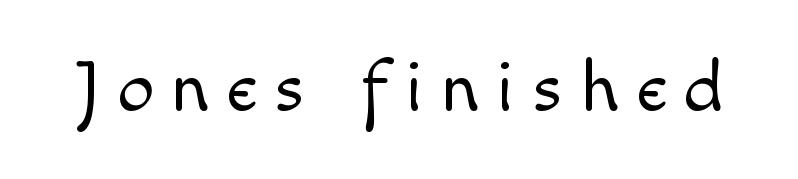
{"serif": "no", "italic": "no", "bold": "no", "weight": "light", "width": "normal", "x_height": "small", "monospaced": "no", "underline": "no", "letter_spacing": "wide", "letter_spacing_em": 0.24, "glyph_px": 73}
